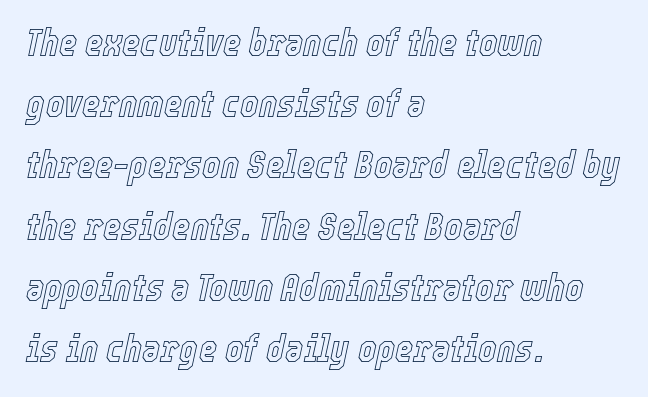
The image shows 39 px condensed type, italic (leaning right); set left-aligned, normal line spacing (1.57x), normal letter spacing, not underlined; a medium x-height.
